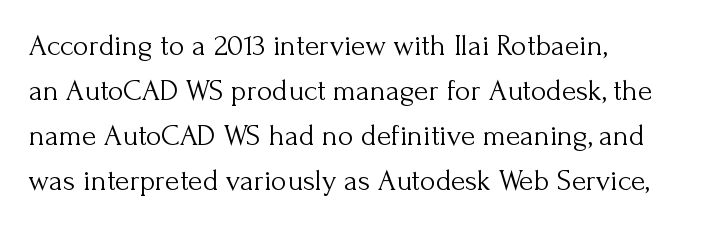
Q: Is the text bold? A: No.
Q: Is the text italic (slanted)? A: No, it is upright.
Q: Is the typeface a serif or a sans-serif typeface? A: Serif.
Q: Is the text underlined? A: No.
Q: How is the paragraph aligned? A: Left-aligned.
Q: Is the spacing between letters normal or unusually wide? A: Normal.
Q: Is the spacing between lines tight, normal or loose? A: Normal.
Q: Width (condensed, normal, or wide)? A: Normal.
Q: Stroke contrast? A: Medium.
Q: x-height? A: Small.
Q: Monospaced? A: No.
